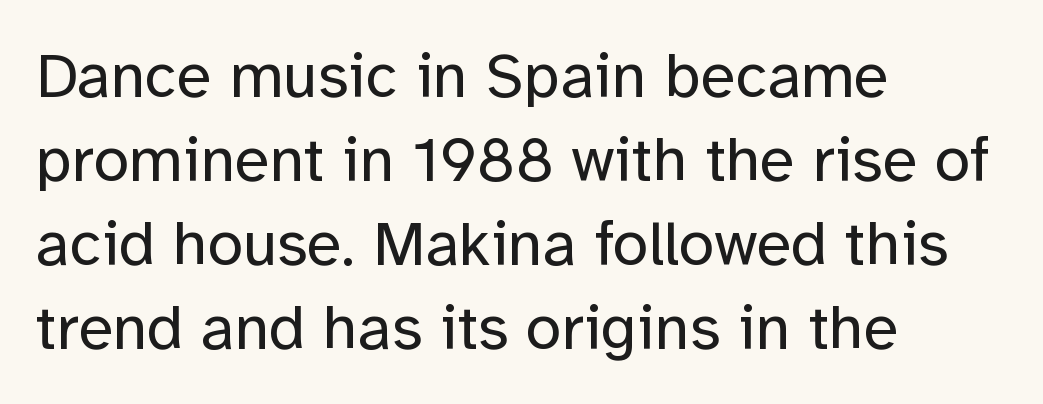
The image shows 64 px regular-weight sans-serif type, upright; set left-aligned, normal line spacing (1.31x), normal letter spacing, not underlined; low stroke contrast and a medium x-height.
